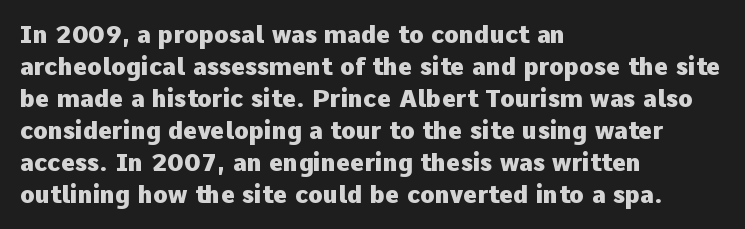
How are the letters spaced? Ordinarily, with no added tracking. Left-aligned paragraph, ragged on the right. The rows are spaced the way most documents space them. The glyphs are unaccompanied by any horizontal stroke below them. Weight check: bold — yes, fully. Ordinary non-slanted type is in use.
